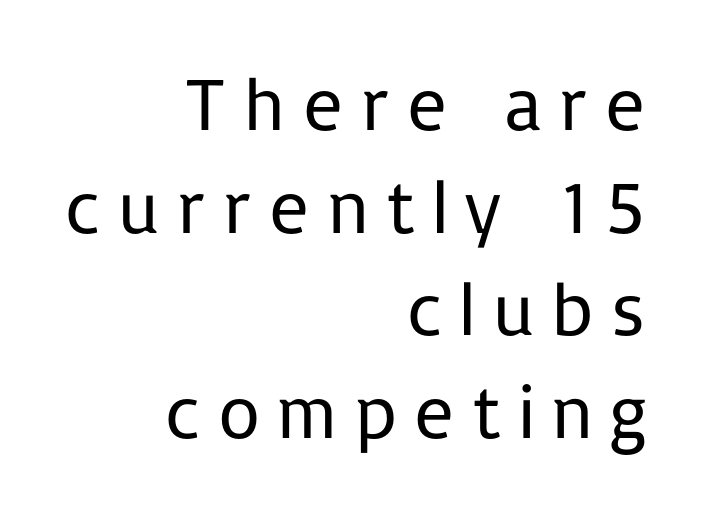
Italic: no, the glyphs are upright roman. Is the block centered? No — it sits flush against the right margin. Stroke mass is kept to a normal reading level or below. The area under the type is left untouched.
